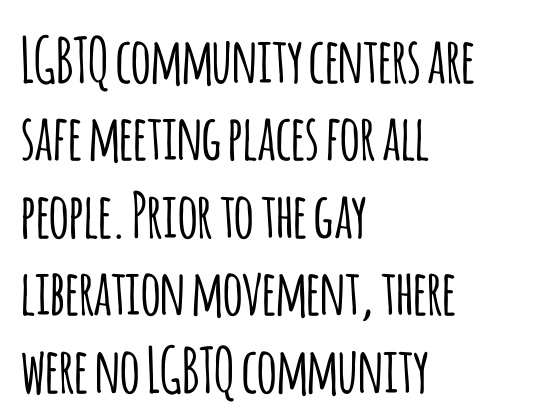
A roman cut, with each character standing at attention. Each letter's strokes conclude bluntly, with no projecting serifs. Regular leading. Underlining? Definitely not there. The text block is weighted toward the left margin, trailing off unevenly rightward. Think of a printed novel: that variable character pitch is what you see here.
